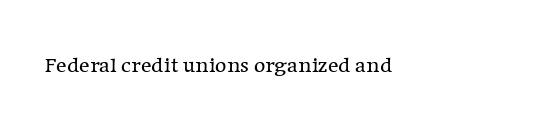
{"italic": "no", "bold": "no", "underline": "no", "letter_spacing": "normal", "letter_spacing_em": 0.0, "glyph_px": 22}
